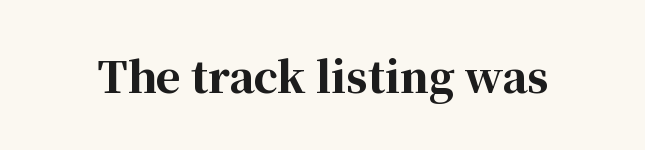
Proportional: the letters do not fall into vertical columns. Type style note: has serifs. Plenty of ink on the page — the face is bold. Underline: absent. Style check: upright. Short note: letters normally spaced.
